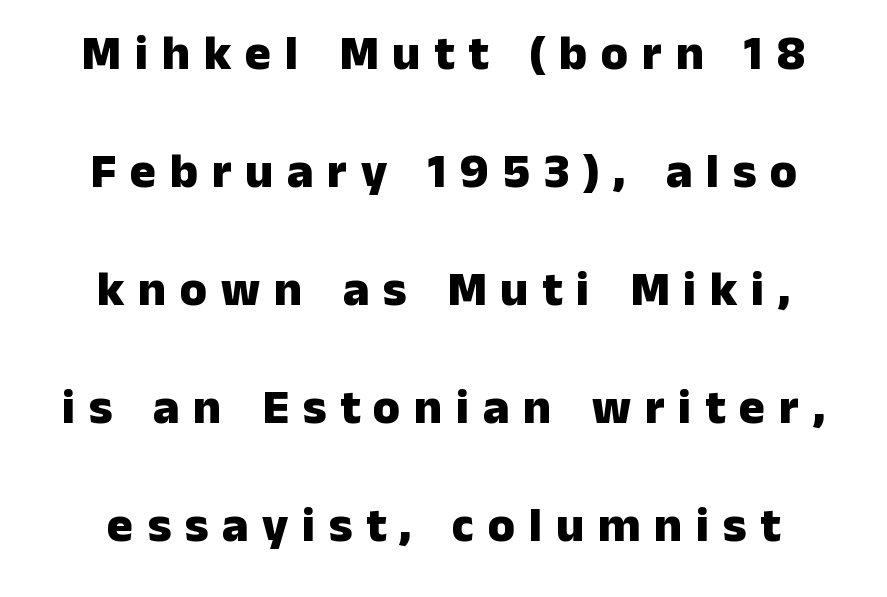
Q: Is the text bold? A: Yes.
Q: Is the text italic (slanted)? A: No, it is upright.
Q: Is the typeface a serif or a sans-serif typeface? A: Sans-serif.
Q: Is the text underlined? A: No.
Q: How is the paragraph aligned? A: Centered.
Q: Is the spacing between letters normal or unusually wide? A: Unusually wide.
Q: Is the spacing between lines tight, normal or loose? A: Loose.
Q: Width (condensed, normal, or wide)? A: Normal.
Q: Stroke contrast? A: Low.
Q: x-height? A: Medium.
Q: Monospaced? A: No.
